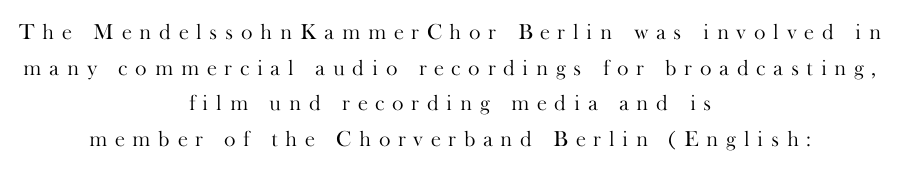
{"italic": "no", "bold": "no", "underline": "no", "align": "center", "line_spacing": "normal", "line_spacing_ratio": 1.62, "letter_spacing": "wide", "letter_spacing_em": 0.35, "glyph_px": 22}
